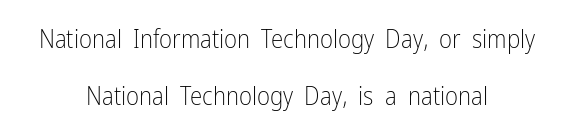
The letters stand straight up with perfectly vertical stems. The letterforms sit shoulder to shoulder at normal distance. This rendering uses center alignment, leaving both contours irregular but symmetric. This block would shrink considerably if given ordinary leading; it's expanded now. Has an underline been added? It has not.
